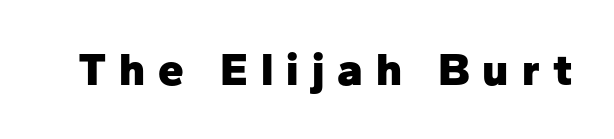
The passage shown is not underscored anywhere. Look at the stroke-to-counter ratio: heavy, a bold. A sans-serif font was chosen for this passage. Do the characters align in a grid? No, the font is proportional.
